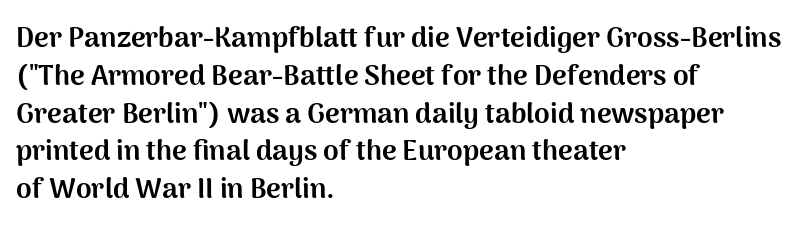
{"serif": "no", "italic": "no", "bold": "yes", "weight": "bold", "width": "normal", "stroke_contrast": "medium", "x_height": "medium", "monospaced": "no", "underline": "no", "align": "left", "line_spacing": "normal", "line_spacing_ratio": 1.35, "letter_spacing": "normal", "letter_spacing_em": 0.0, "glyph_px": 28}
